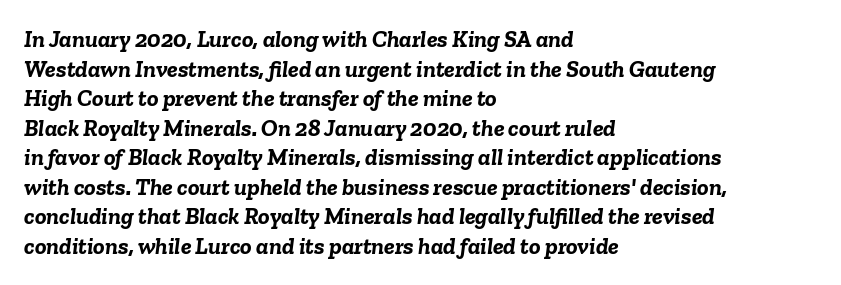
{"italic": "yes", "lean": "right", "slant_degrees": 6, "bold": "yes", "underline": "no", "align": "left", "line_spacing_ratio": 1.23, "letter_spacing": "normal", "letter_spacing_em": 0.0, "glyph_px": 24}
